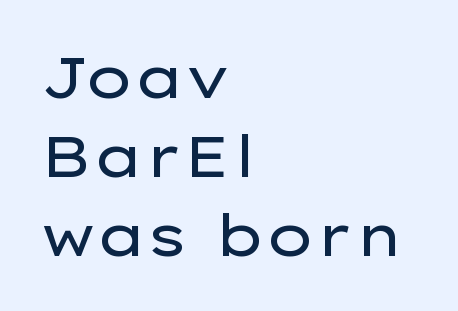
{"serif": "no", "italic": "no", "bold": "no", "weight": "regular", "width": "wide", "stroke_contrast": "low", "x_height": "medium", "monospaced": "no", "underline": "no", "align": "left", "line_spacing": "normal", "line_spacing_ratio": 1.36, "letter_spacing": "normal", "letter_spacing_em": 0.0, "glyph_px": 58}
